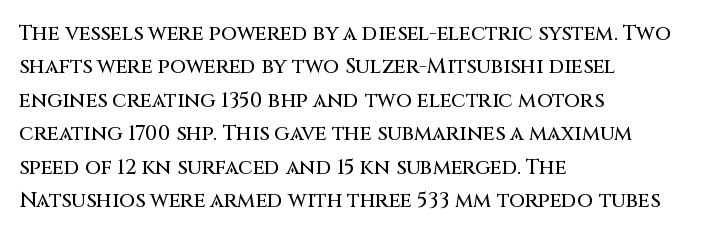
Q: Is the text italic (slanted)? A: No, it is upright.
Q: Is the text underlined? A: No.
Q: How is the paragraph aligned? A: Left-aligned.
Q: Is the spacing between letters normal or unusually wide? A: Normal.
Q: Is the spacing between lines tight, normal or loose? A: Normal.
